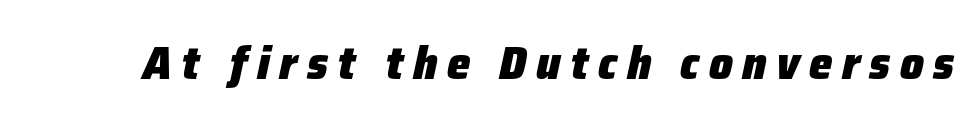
The image shows 47 px heavy type, italic (leaning right); set unusually wide letter spacing (+0.2 em), not underlined; low stroke contrast and a medium x-height.
